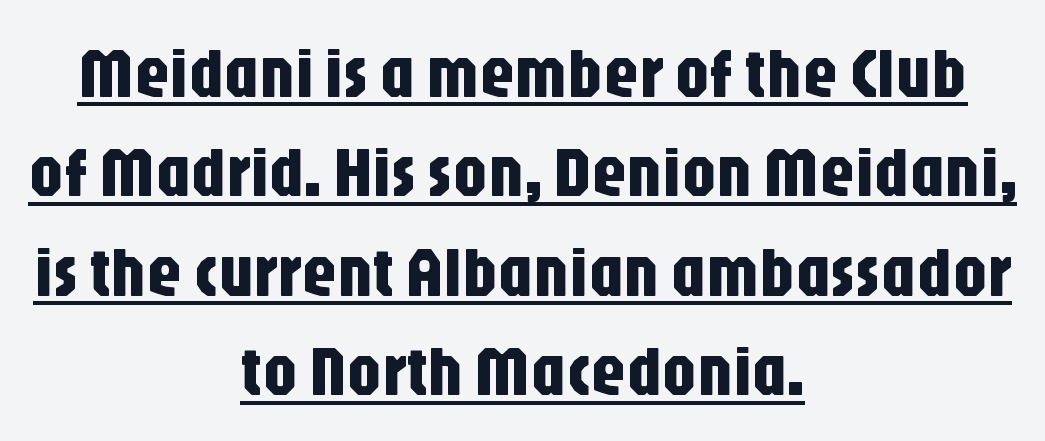
Check where the strokes stop: nothing finishes them off — pure sans. Here the designer chose a conventional face with non-uniform glyph widths. The lines in this sample share a center point and differ in where they start and stop. Style check: upright. The tracking reads as untouched default to a designer's eye.
